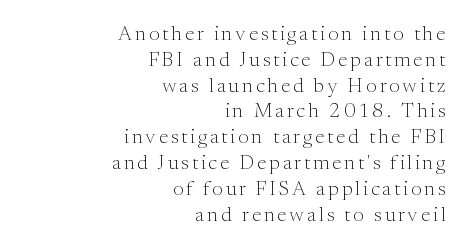
The passage shown is not bold in any degree. Each row of text sits above clean, open space. Visually the block forms a straight wall on the right and a jagged coastline on the left. The block of text has a typical density, with ordinary space between rows.
